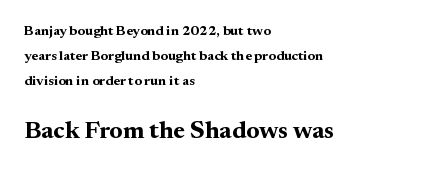
These lines were composed using upright roman letters. Between one letter and the next there's only the usual sliver of space. The zone under the glyphs is completely vacant. Stroke thickness is high; the sample reads as a true bold. Two sizes are in play, and the larger belongs to the second block.
